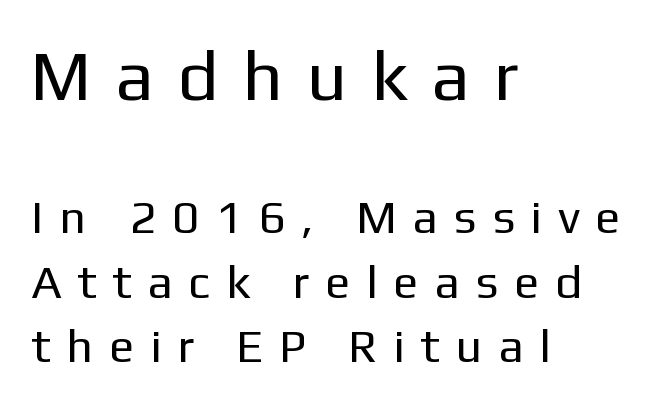
Vertical spacing — default. Ink coverage per letter is moderate at most. Compared with a centered layout, this one pins lines to the left instead. The face used here is proportionally spaced, like ordinary book or web type. The letterforms stand isolated, each surrounded by extra space. This sample uses an upright cut, with every glyph sitting square on the baseline.
